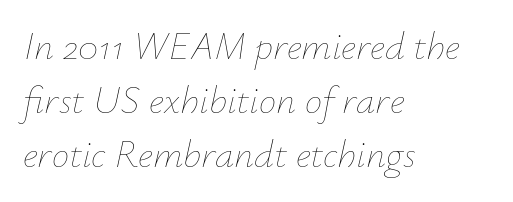
Q: Is the text bold? A: No.
Q: Is the text italic (slanted)? A: Yes, it leans right by about 12 degrees.
Q: Is the text underlined? A: No.
Q: How is the paragraph aligned? A: Left-aligned.
Q: Is the spacing between letters normal or unusually wide? A: Normal.
Q: Is the spacing between lines tight, normal or loose? A: Normal.
Q: Width (condensed, normal, or wide)? A: Normal.
Q: Stroke contrast? A: Low.
Q: x-height? A: Small.
Q: Monospaced? A: No.
